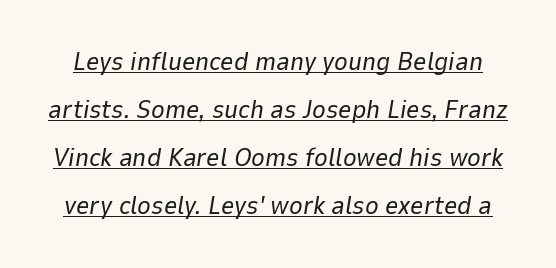
The image shows 26 px text type, italic (leaning right); set line spacing 1.85x, normal letter spacing, underlined.
